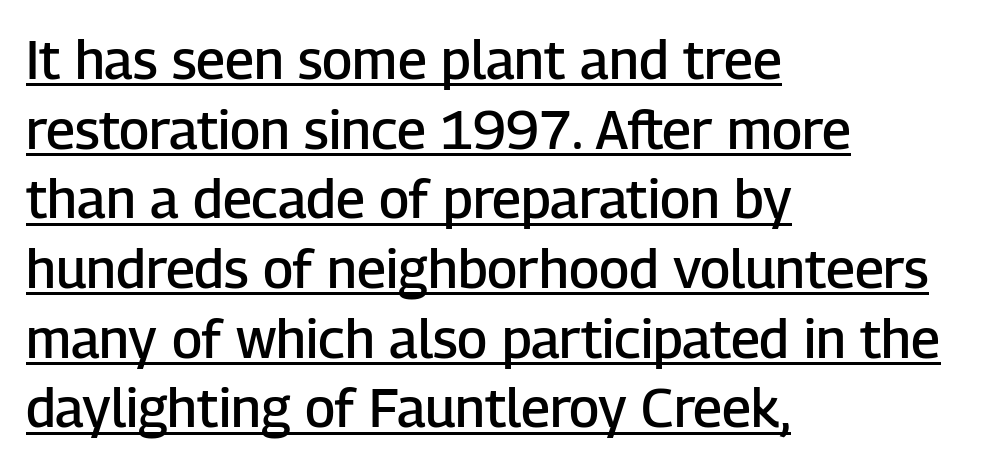
{"serif": "no", "italic": "no", "bold": "semi", "weight": "semibold", "width": "normal", "stroke_contrast": "low", "x_height": "medium", "monospaced": "no", "underline": "yes", "align": "left", "line_spacing": "normal", "line_spacing_ratio": 1.29, "letter_spacing": "normal", "letter_spacing_em": 0.0, "glyph_px": 54}
